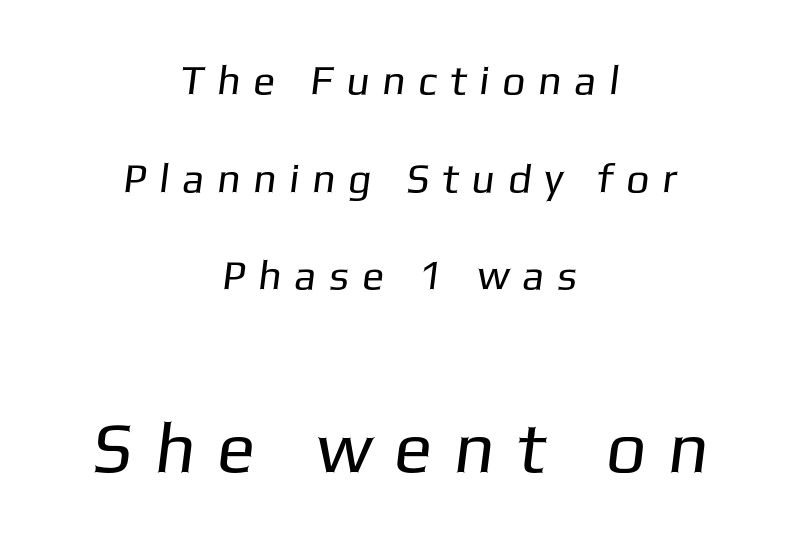
Q: Is the text bold? A: No.
Q: Is the typeface a serif or a sans-serif typeface? A: Sans-serif.
Q: Is the text underlined? A: No.
Q: How is the paragraph aligned? A: Centered.
Q: Is the spacing between letters normal or unusually wide? A: Unusually wide.
Q: Is the spacing between lines tight, normal or loose? A: Loose.
Q: Which block of text is set in a larger size, the first (top) or the second (bottom)? A: The second (bottom) one.
Q: Width (condensed, normal, or wide)? A: Normal.
Q: Stroke contrast? A: Low.
Q: x-height? A: Medium.
Q: Monospaced? A: No.
